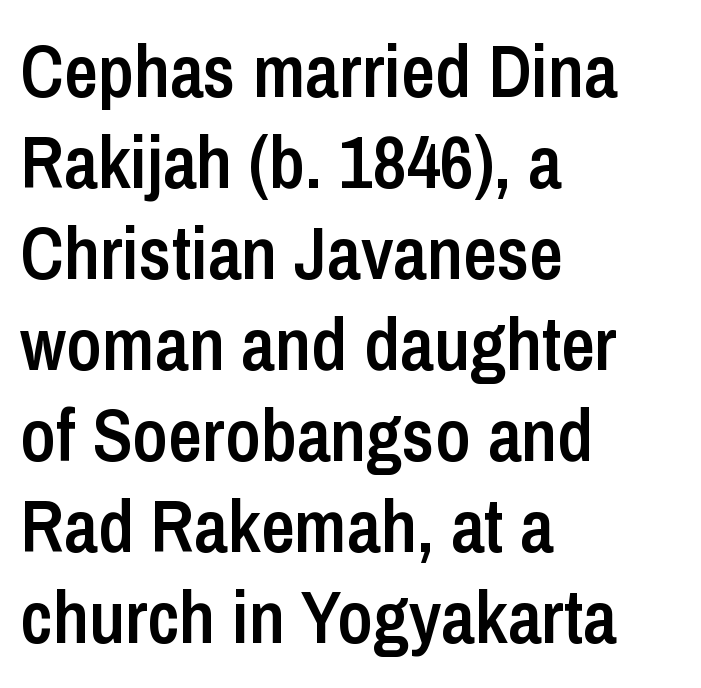
{"serif": "no", "italic": "no", "bold": "semi", "weight": "semibold", "width": "condensed", "stroke_contrast": "low", "x_height": "medium", "monospaced": "no", "underline": "no", "align": "left", "line_spacing_ratio": 1.23, "letter_spacing": "normal", "letter_spacing_em": 0.0, "glyph_px": 74}
